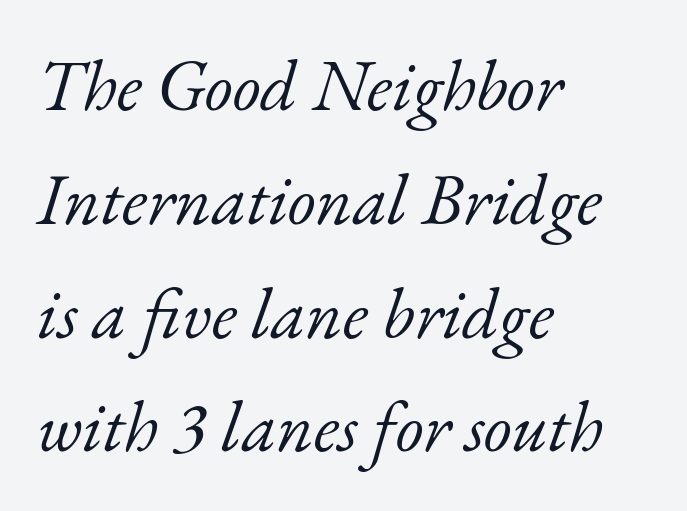
Observe the ordinary spacing: letters are neighbours, not strangers. The glyphs in this specimen are seriffed. These lines sit exactly where default settings would place them. Each letter keeps its own natural width here, so spacing adapts to shape.
